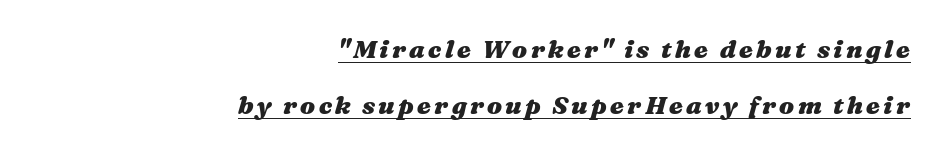
Q: Is the text bold? A: Yes.
Q: Is the text italic (slanted)? A: Yes, it leans right by about 16 degrees.
Q: Is the text underlined? A: Yes.
Q: How is the paragraph aligned? A: Right-aligned.
Q: Is the spacing between lines tight, normal or loose? A: Loose.
